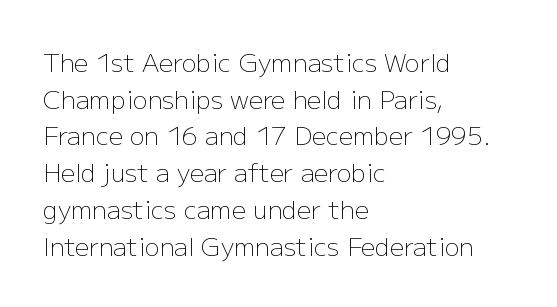
The image shows 25 px text type, upright; set left-aligned, normal line spacing (1.47x), normal letter spacing, not underlined.
